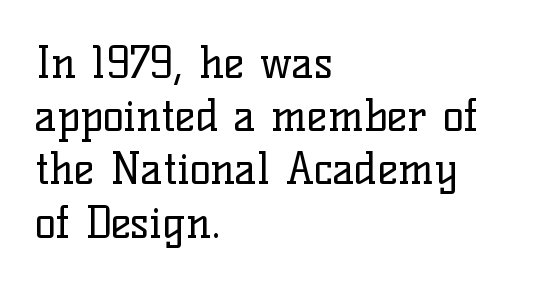
The image shows 44 px regular-weight serif type, upright; set left-aligned, line spacing 1.21x, normal letter spacing, not underlined; low stroke contrast and a medium x-height.
